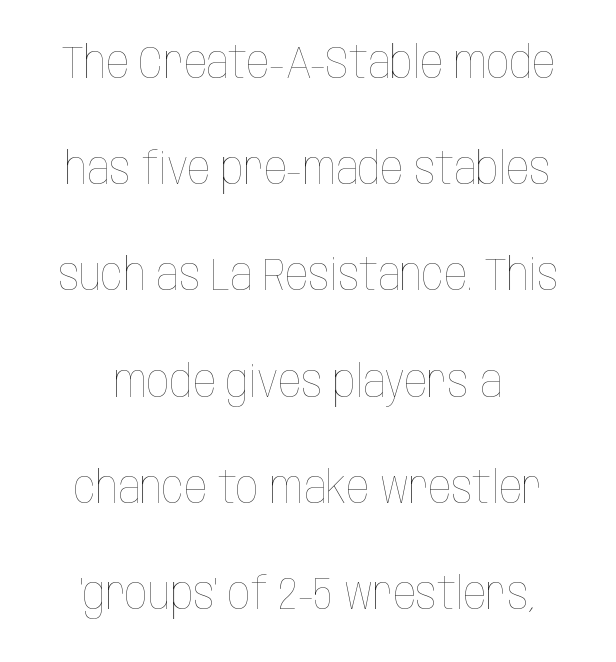
The image shows 45 px thin, condensed type, upright; set loose line spacing (2.36x), normal letter spacing, not underlined; low stroke contrast and a large x-height.
